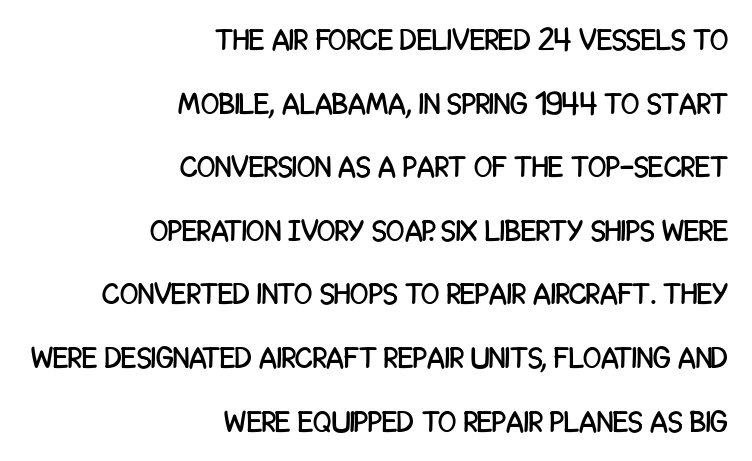
Q: Is the text italic (slanted)? A: No, it is upright.
Q: Is the typeface a serif or a sans-serif typeface? A: Sans-serif.
Q: Is the text underlined? A: No.
Q: How is the paragraph aligned? A: Right-aligned.
Q: Is the spacing between letters normal or unusually wide? A: Normal.
Q: Is the spacing between lines tight, normal or loose? A: Loose.
Q: Width (condensed, normal, or wide)? A: Condensed.
Q: Stroke contrast? A: Low.
Q: x-height? A: Large.
Q: Monospaced? A: No.
